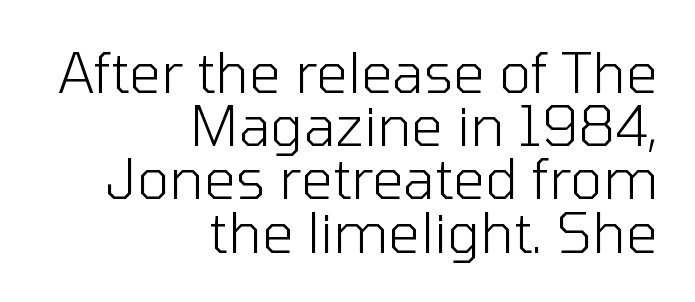
{"serif": "no", "italic": "no", "bold": "no", "weight": "light", "width": "normal", "stroke_contrast": "low", "x_height": "medium", "monospaced": "no", "underline": "no", "align": "right", "line_spacing": "tight", "line_spacing_ratio": 0.95, "letter_spacing": "normal", "letter_spacing_em": 0.0, "glyph_px": 56}
